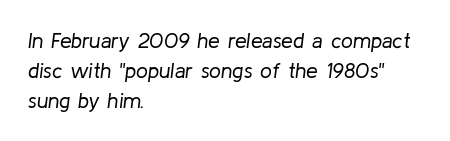
{"italic": "yes", "lean": "right", "slant_degrees": 8, "bold": "no", "underline": "no", "align": "left", "line_spacing": "normal", "line_spacing_ratio": 1.42, "letter_spacing": "normal", "letter_spacing_em": 0.0, "glyph_px": 21}
